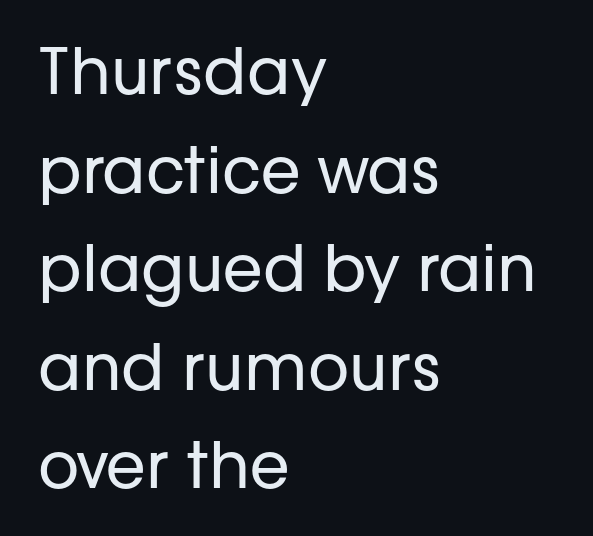
The image shows 64 px regular-weight sans-serif type, upright; set left-aligned, normal line spacing (1.54x), normal letter spacing, not underlined; low stroke contrast and a medium x-height.
